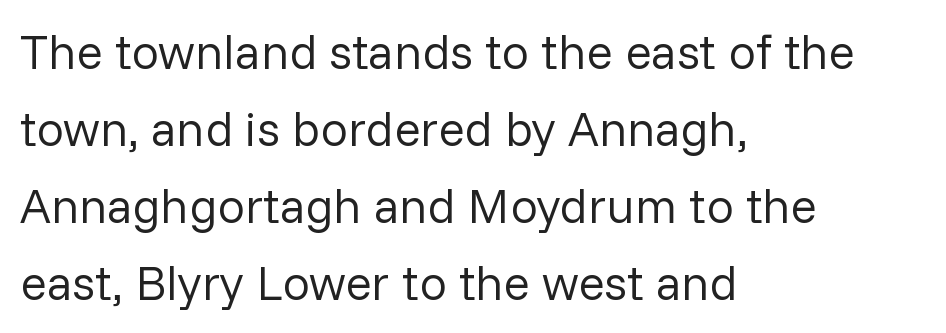
{"serif": "no", "italic": "no", "bold": "no", "weight": "regular", "width": "normal", "stroke_contrast": "low", "x_height": "medium", "monospaced": "no", "underline": "no", "align": "left", "line_spacing": "normal", "line_spacing_ratio": 1.57, "letter_spacing": "normal", "letter_spacing_em": 0.0, "glyph_px": 49}
